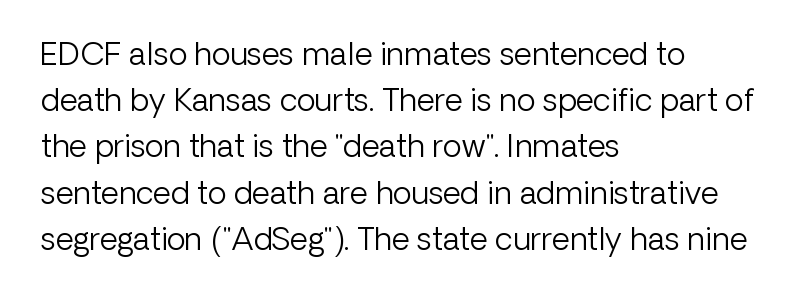
{"serif": "no", "italic": "no", "bold": "no", "weight": "light", "width": "normal", "stroke_contrast": "low", "x_height": "medium", "monospaced": "no", "underline": "no", "align": "left", "line_spacing": "normal", "line_spacing_ratio": 1.49, "letter_spacing": "normal", "letter_spacing_em": 0.0, "glyph_px": 31}
